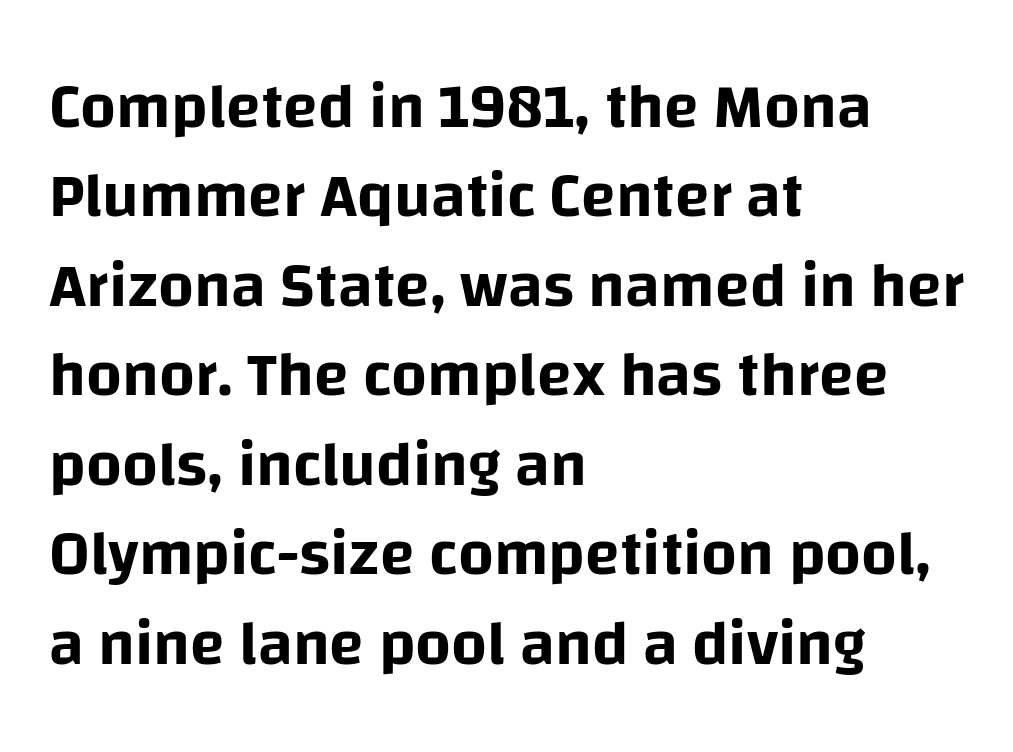
Q: Is the text italic (slanted)? A: No, it is upright.
Q: Is the typeface a serif or a sans-serif typeface? A: Sans-serif.
Q: Is the text underlined? A: No.
Q: How is the paragraph aligned? A: Left-aligned.
Q: Is the spacing between letters normal or unusually wide? A: Normal.
Q: Is the spacing between lines tight, normal or loose? A: Normal.
Q: Width (condensed, normal, or wide)? A: Normal.
Q: Stroke contrast? A: Low.
Q: x-height? A: Large.
Q: Monospaced? A: No.
